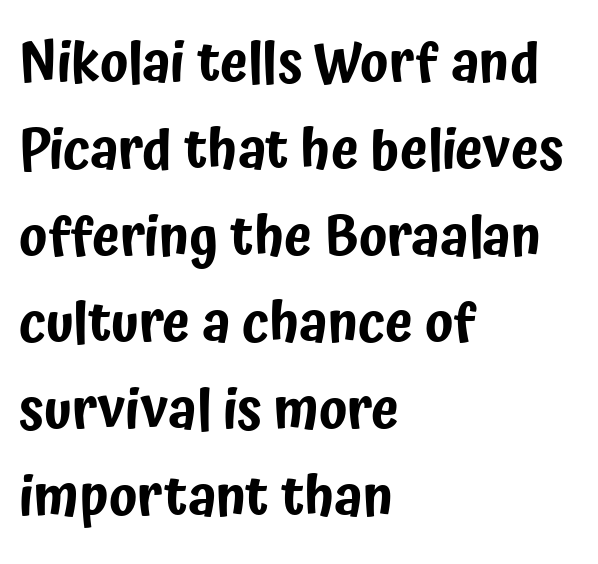
Q: Is the text italic (slanted)? A: No, it is upright.
Q: Is the typeface a serif or a sans-serif typeface? A: Sans-serif.
Q: Is the text underlined? A: No.
Q: How is the paragraph aligned? A: Left-aligned.
Q: Is the spacing between letters normal or unusually wide? A: Normal.
Q: Is the spacing between lines tight, normal or loose? A: Normal.
Q: Width (condensed, normal, or wide)? A: Condensed.
Q: Stroke contrast? A: Low.
Q: x-height? A: Medium.
Q: Monospaced? A: No.
